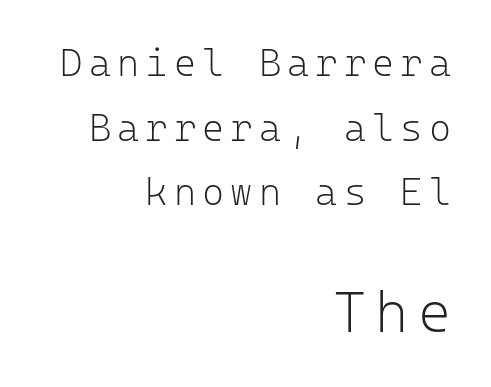
The image shows 57 px light sans-serif type, upright, monospaced; set right-aligned, normal line spacing (1.7x), not underlined; the second (bottom) block is 1.5x larger; low stroke contrast and a medium x-height.
